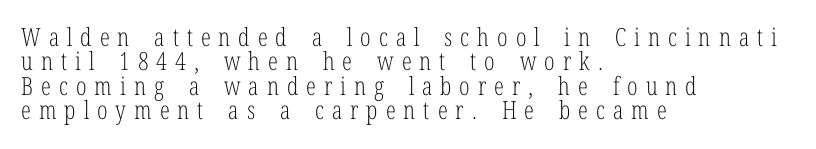
{"italic": "no", "bold": "no", "underline": "no", "align": "left", "line_spacing": "tight", "line_spacing_ratio": 0.98, "letter_spacing": "wide", "letter_spacing_em": 0.32, "glyph_px": 25}
